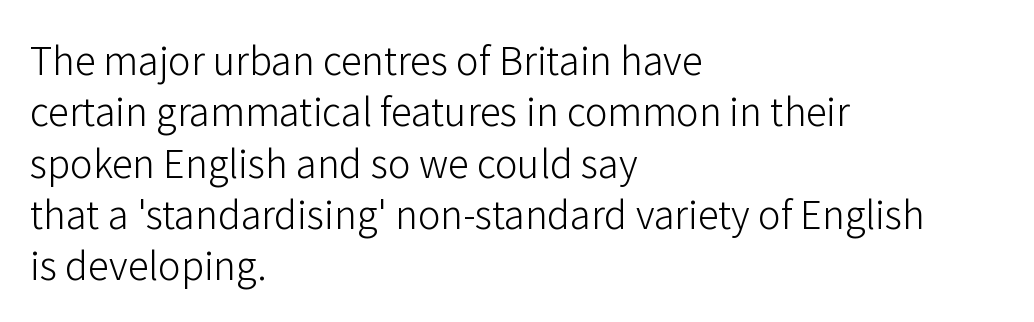
The image shows 38 px light sans-serif type, upright; set left-aligned, normal line spacing (1.35x), normal letter spacing, not underlined; low stroke contrast and a medium x-height.
